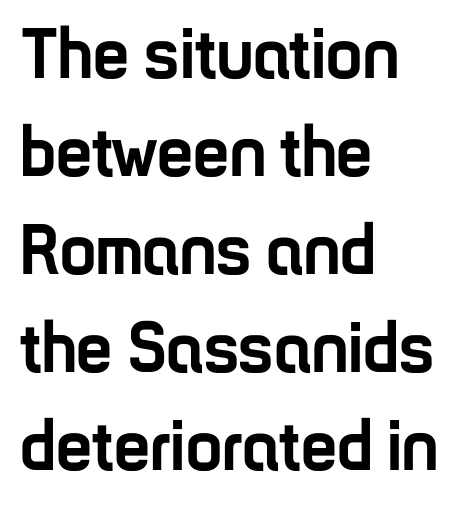
The image shows 72 px semibold, condensed sans-serif type, upright; set left-aligned, normal line spacing (1.36x), normal letter spacing, not underlined; low stroke contrast and a medium x-height.
